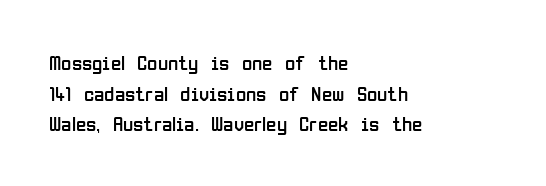
Q: Is the text bold? A: No.
Q: Is the text italic (slanted)? A: No, it is upright.
Q: Is the text underlined? A: No.
Q: How is the paragraph aligned? A: Left-aligned.
Q: Is the spacing between letters normal or unusually wide? A: Normal.
Q: Is the spacing between lines tight, normal or loose? A: Normal.
